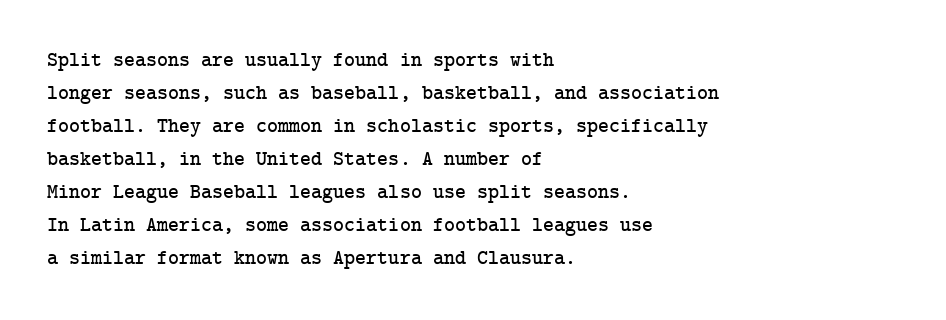
The image shows 21 px text type, upright; set left-aligned, normal line spacing (1.57x), normal letter spacing, not underlined.
